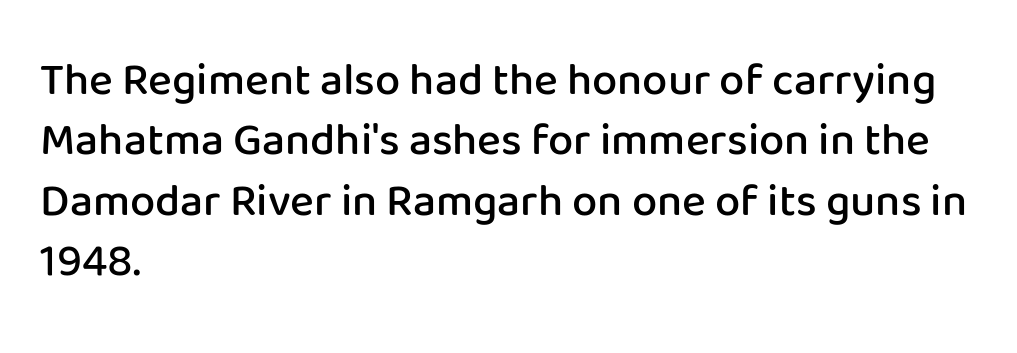
Q: Is the text bold? A: Semi-bold.
Q: Is the text italic (slanted)? A: No, it is upright.
Q: Is the typeface a serif or a sans-serif typeface? A: Sans-serif.
Q: Is the text underlined? A: No.
Q: How is the paragraph aligned? A: Left-aligned.
Q: Is the spacing between letters normal or unusually wide? A: Normal.
Q: Is the spacing between lines tight, normal or loose? A: Normal.
Q: Width (condensed, normal, or wide)? A: Normal.
Q: Stroke contrast? A: Low.
Q: x-height? A: Medium.
Q: Monospaced? A: No.
